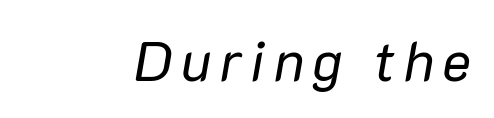
Counters stay open thanks to moderate or lighter strokes. Looks like regular typesetting: each glyph gets only the width it needs. The glyphs look as if they've been sheared to an angle. The area under the type is left untouched.
